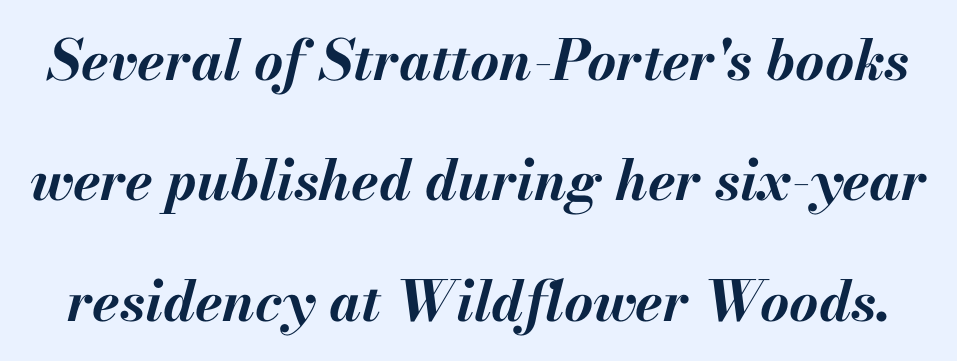
{"italic": "yes", "lean": "right", "slant_degrees": 13, "bold": "yes", "weight": "bold", "width": "normal", "stroke_contrast": "medium", "x_height": "small", "monospaced": "no", "underline": "no", "line_spacing": "loose", "line_spacing_ratio": 2.15, "letter_spacing": "normal", "letter_spacing_em": 0.0, "glyph_px": 56}
